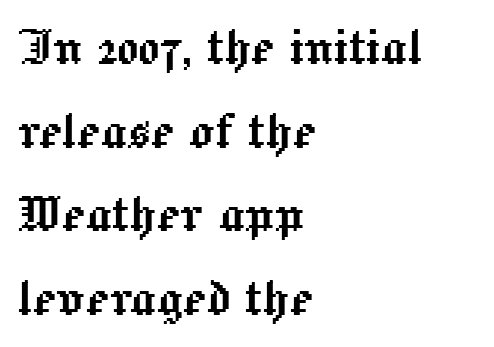
{"italic": "no", "width": "normal", "x_height": "medium", "monospaced": "no", "underline": "no", "align": "left", "line_spacing": "normal", "line_spacing_ratio": 1.35, "letter_spacing": "normal", "letter_spacing_em": 0.0, "glyph_px": 62}
